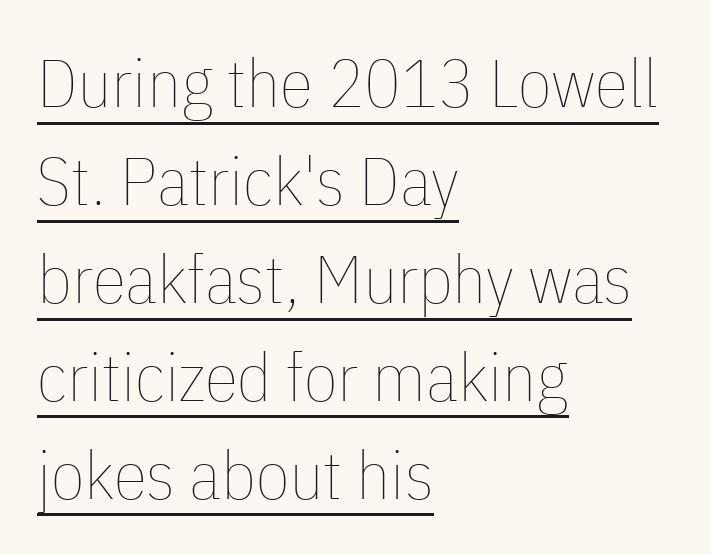
Q: Is the text bold? A: No.
Q: Is the text italic (slanted)? A: No, it is upright.
Q: Is the text underlined? A: Yes.
Q: How is the paragraph aligned? A: Left-aligned.
Q: Is the spacing between letters normal or unusually wide? A: Normal.
Q: Is the spacing between lines tight, normal or loose? A: Normal.
Q: Width (condensed, normal, or wide)? A: Condensed.
Q: Stroke contrast? A: Low.
Q: x-height? A: Medium.
Q: Monospaced? A: No.
